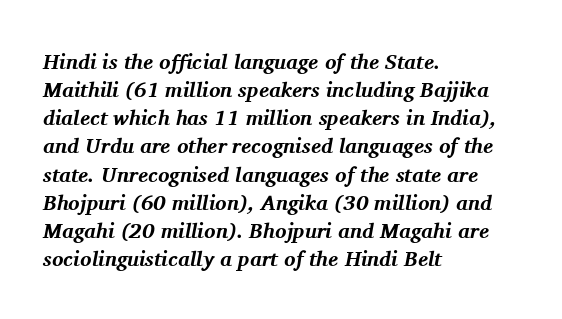
{"italic": "yes", "lean": "right", "slant_degrees": 11, "bold": "yes", "underline": "no", "align": "left", "line_spacing": "normal", "line_spacing_ratio": 1.34, "letter_spacing": "normal", "letter_spacing_em": 0.0, "glyph_px": 21}
